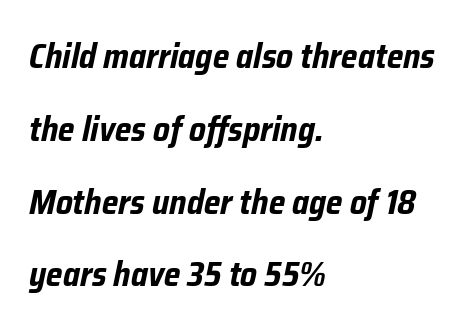
{"italic": "yes", "lean": "right", "slant_degrees": 12, "bold": "yes", "weight": "bold", "width": "condensed", "stroke_contrast": "low", "x_height": "medium", "monospaced": "no", "underline": "no", "align": "left", "line_spacing": "loose", "line_spacing_ratio": 2.14, "letter_spacing": "normal", "letter_spacing_em": 0.0, "glyph_px": 34}
